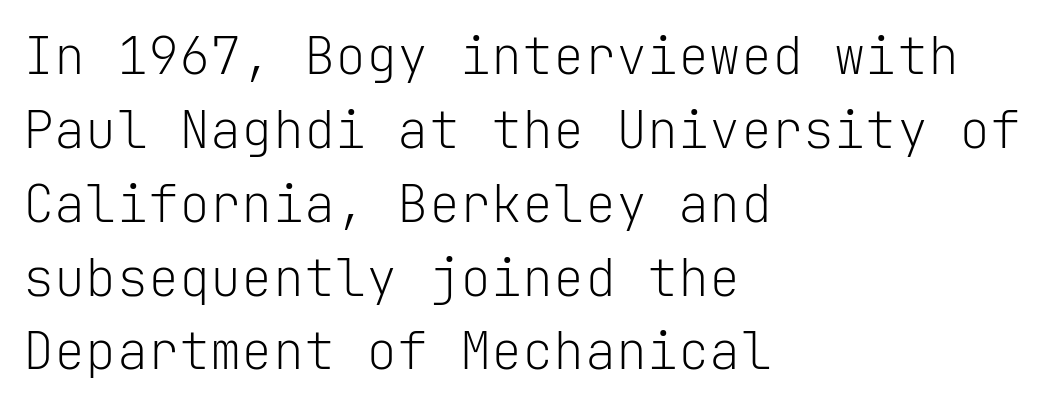
Does extra space separate the letters? No, they use regular spacing. Every character here occupies the same horizontal width, giving the sample a typewriter-like rhythm. Honestly, there is no underline to notice here at all. Classification — sans serif. The space between consecutive lines is moderate. The characters are drawn with everyday or finer stroke widths.
